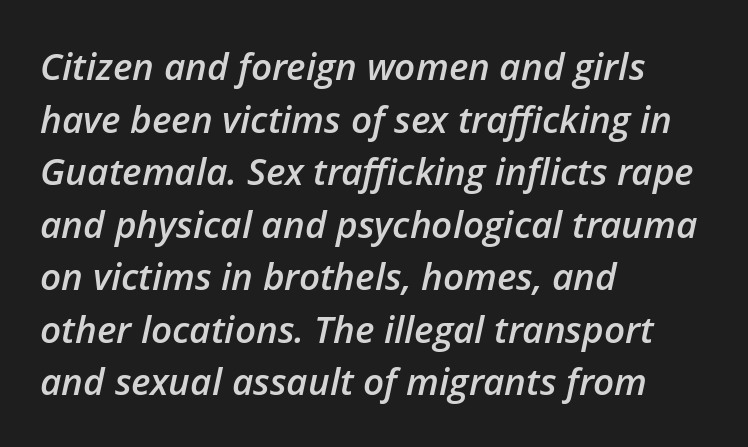
The image shows 37 px semibold type, italic (leaning right); set left-aligned, normal line spacing (1.42x), normal letter spacing, not underlined; low stroke contrast and a medium x-height.
